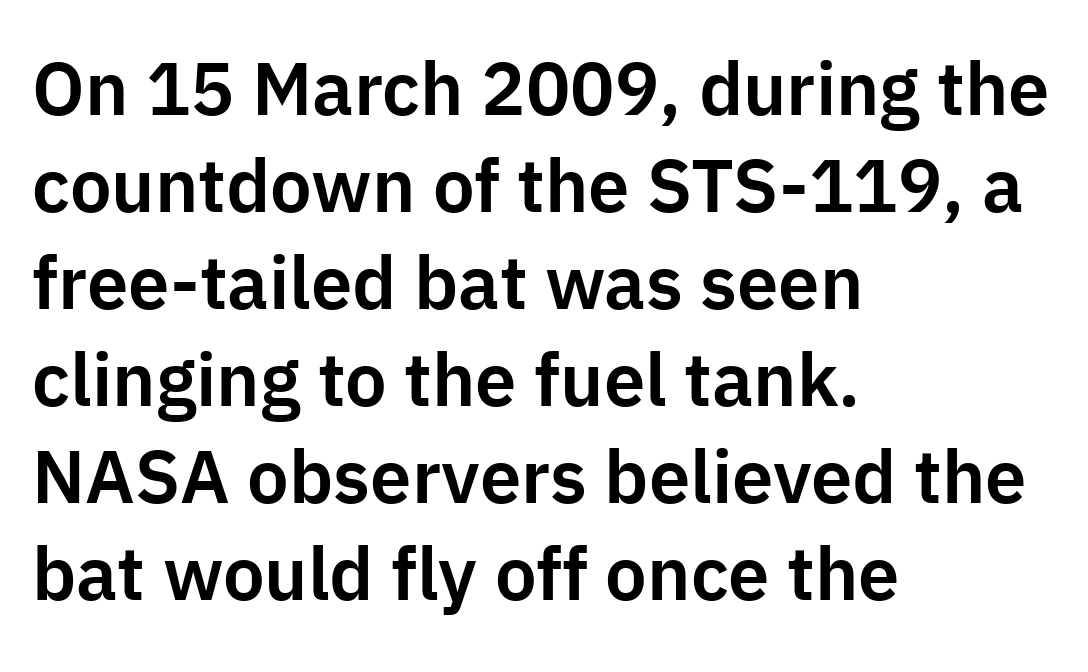
Q: Is the text italic (slanted)? A: No, it is upright.
Q: Is the typeface a serif or a sans-serif typeface? A: Sans-serif.
Q: Is the text underlined? A: No.
Q: How is the paragraph aligned? A: Left-aligned.
Q: Is the spacing between letters normal or unusually wide? A: Normal.
Q: Is the spacing between lines tight, normal or loose? A: Normal.
Q: Width (condensed, normal, or wide)? A: Normal.
Q: Stroke contrast? A: Low.
Q: x-height? A: Medium.
Q: Monospaced? A: No.
